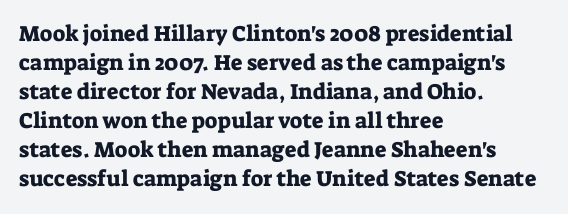
{"italic": "no", "underline": "no", "align": "left", "line_spacing": "normal", "line_spacing_ratio": 1.32, "letter_spacing": "normal", "letter_spacing_em": 0.0, "glyph_px": 22}
